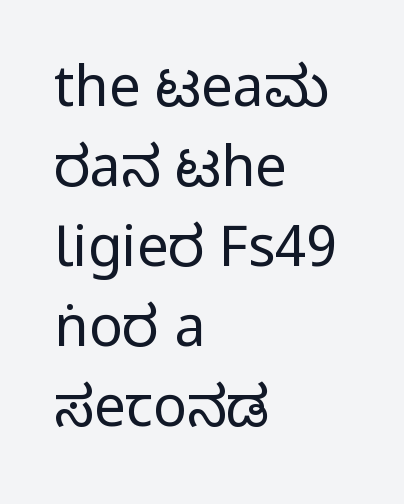
Q: Is the text bold? A: No.
Q: Is the text italic (slanted)? A: No, it is upright.
Q: Is the typeface a serif or a sans-serif typeface? A: Sans-serif.
Q: Is the text underlined? A: No.
Q: How is the paragraph aligned? A: Left-aligned.
Q: Is the spacing between letters normal or unusually wide? A: Normal.
Q: Is the spacing between lines tight, normal or loose? A: Normal.
Q: Width (condensed, normal, or wide)? A: Condensed.
Q: Stroke contrast? A: Low.
Q: x-height? A: Large.
Q: Monospaced? A: No.
